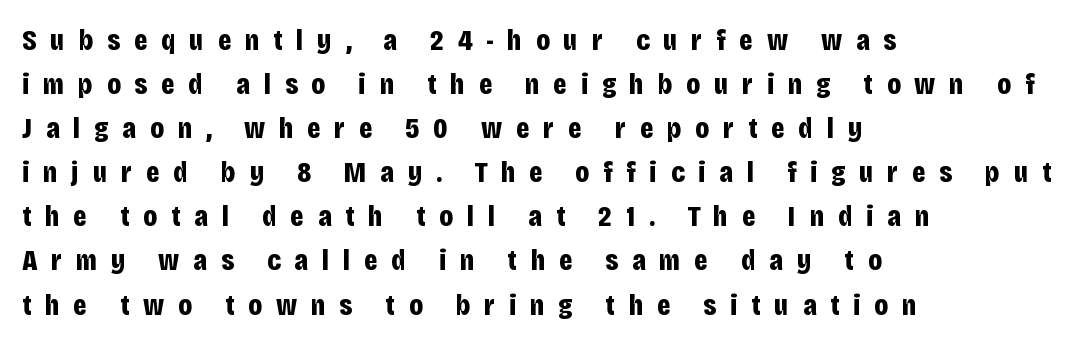
{"serif": "no", "italic": "no", "bold": "yes", "weight": "bold", "width": "condensed", "stroke_contrast": "low", "x_height": "large", "monospaced": "no", "underline": "no", "align": "left", "line_spacing": "normal", "line_spacing_ratio": 1.47, "letter_spacing": "wide", "letter_spacing_em": 0.46, "glyph_px": 30}
